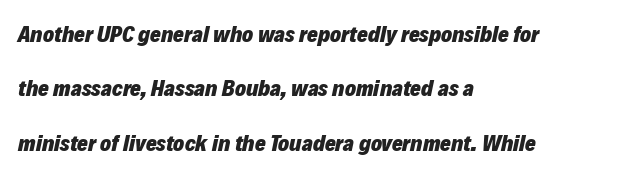
The image shows 23 px bold type, italic (leaning right); set left-aligned, loose line spacing (2.36x), normal letter spacing, not underlined.
